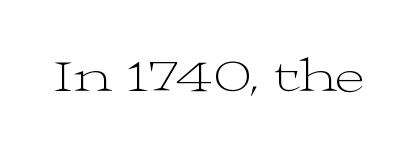
Q: Is the text bold? A: No.
Q: Is the text italic (slanted)? A: No, it is upright.
Q: Is the typeface a serif or a sans-serif typeface? A: Serif.
Q: Is the text underlined? A: No.
Q: Is the spacing between letters normal or unusually wide? A: Normal.
Q: Width (condensed, normal, or wide)? A: Wide.
Q: Stroke contrast? A: Medium.
Q: x-height? A: Medium.
Q: Monospaced? A: No.
